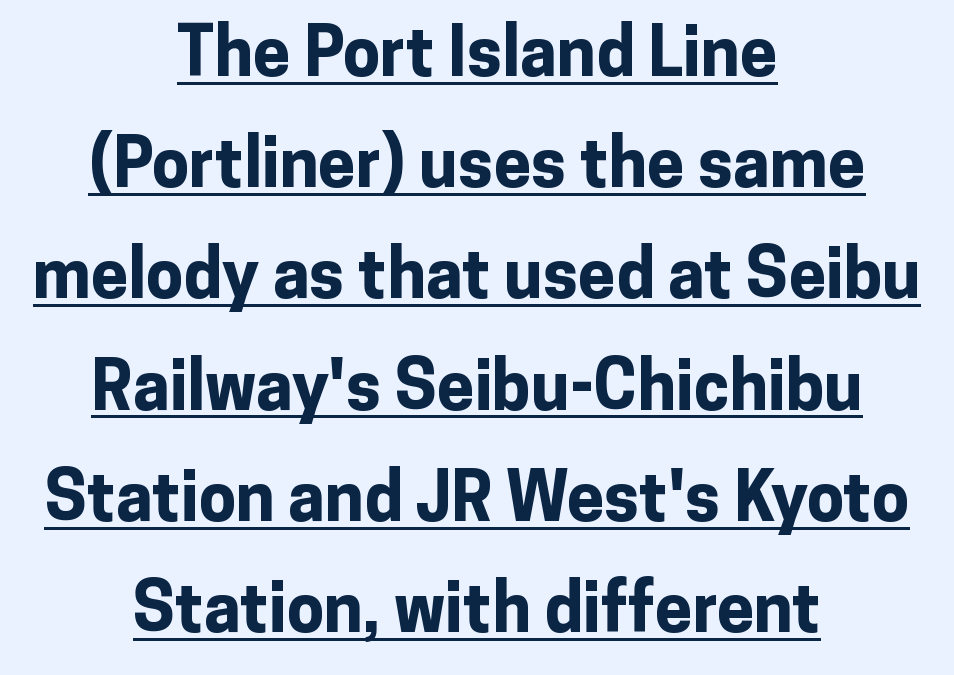
The glyphs have the mass of a bold cut. Do the characters align in a grid? No, the font is proportional. Upright lettering throughout. The whitespace from short lines is split evenly between both sides.
